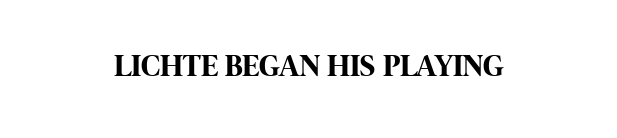
The image shows 31 px bold, condensed sans-serif type, upright; set normal letter spacing, not underlined; high stroke contrast and a large x-height.
